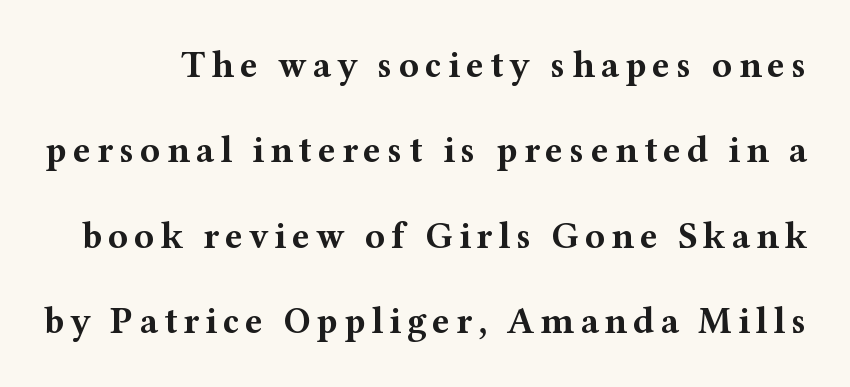
The image shows 37 px bold, wide serif type, upright; set loose line spacing (2.31x), not underlined; medium stroke contrast and a medium x-height.
